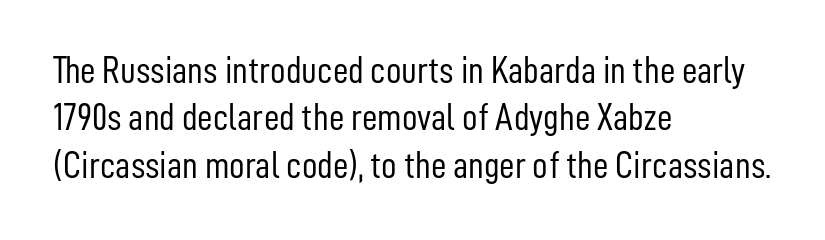
{"serif": "no", "italic": "no", "bold": "no", "weight": "light", "width": "condensed", "stroke_contrast": "low", "x_height": "medium", "monospaced": "no", "underline": "no", "align": "left", "line_spacing": "normal", "line_spacing_ratio": 1.25, "letter_spacing": "normal", "letter_spacing_em": 0.0, "glyph_px": 38}
